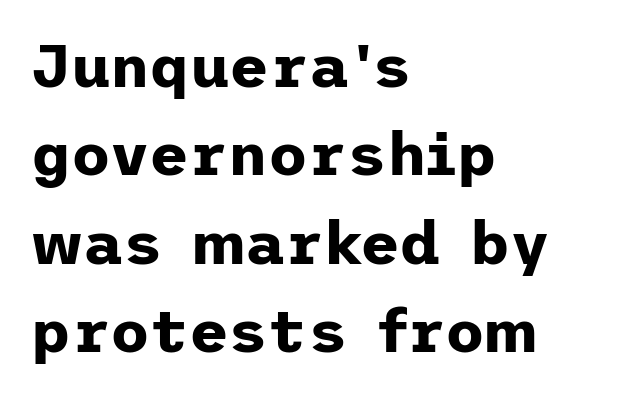
Q: Is the text bold? A: Yes.
Q: Is the text italic (slanted)? A: No, it is upright.
Q: Is the typeface a serif or a sans-serif typeface? A: Sans-serif.
Q: Is the text underlined? A: No.
Q: How is the paragraph aligned? A: Left-aligned.
Q: Is the spacing between letters normal or unusually wide? A: Normal.
Q: Is the spacing between lines tight, normal or loose? A: Normal.
Q: Width (condensed, normal, or wide)? A: Normal.
Q: Stroke contrast? A: Low.
Q: x-height? A: Medium.
